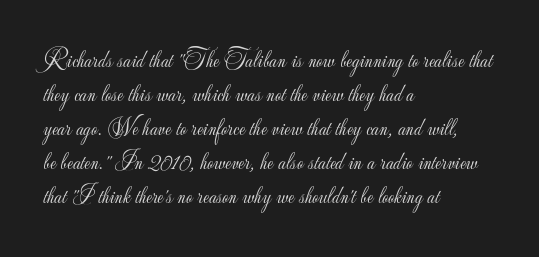
The image shows 24 px text type; set left-aligned, normal line spacing (1.42x), normal letter spacing, not underlined.
